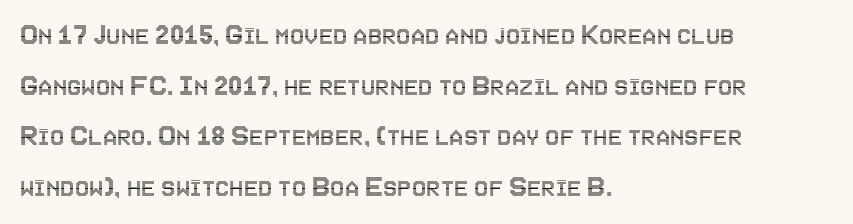
No italicization has been applied; the sample stays upright. This sample has the flowing, uneven cadence of proportional lettering. Underlining? Definitely not there. How would I describe the line gaps? Plain and ordinary. Short note: letters normally spaced.
